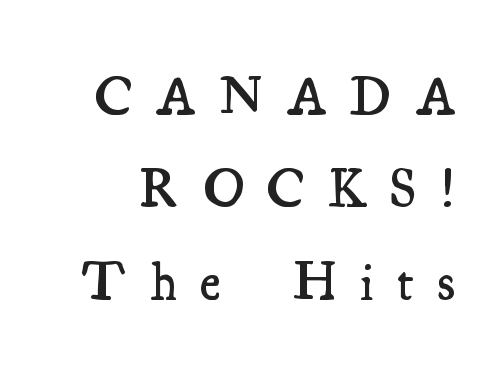
Q: Is the text bold? A: Semi-bold.
Q: Is the text italic (slanted)? A: No, it is upright.
Q: Is the typeface a serif or a sans-serif typeface? A: Serif.
Q: Is the text underlined? A: No.
Q: Is the spacing between letters normal or unusually wide? A: Unusually wide.
Q: Width (condensed, normal, or wide)? A: Condensed.
Q: Stroke contrast? A: Medium.
Q: x-height? A: Small.
Q: Monospaced? A: No.
